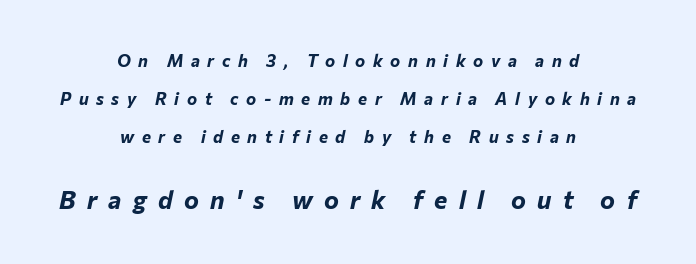
{"italic": "yes", "lean": "right", "slant_degrees": 12, "bold": "yes", "underline": "no", "align": "center", "line_spacing": "loose", "line_spacing_ratio": 2.23, "letter_spacing": "wide", "letter_spacing_em": 0.45, "larger_block": "second", "size_ratio": 1.47, "glyph_px": 25}
